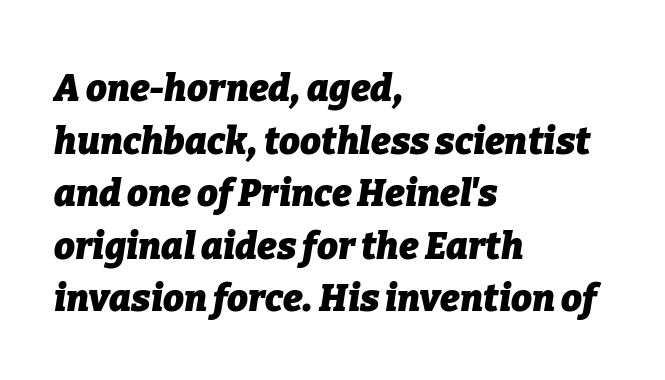
{"italic": "yes", "lean": "right", "slant_degrees": 9, "bold": "yes", "weight": "heavy", "width": "normal", "stroke_contrast": "low", "x_height": "medium", "monospaced": "no", "underline": "no", "align": "left", "line_spacing": "normal", "line_spacing_ratio": 1.42, "letter_spacing": "normal", "letter_spacing_em": 0.0, "glyph_px": 37}
